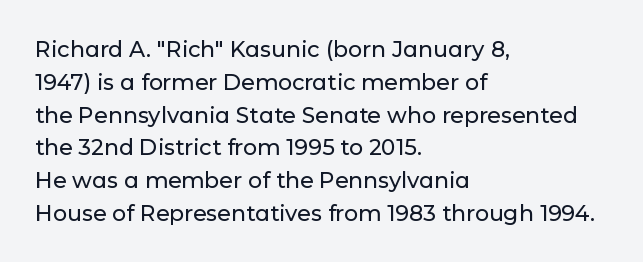
Q: Is the text italic (slanted)? A: No, it is upright.
Q: Is the text underlined? A: No.
Q: How is the paragraph aligned? A: Left-aligned.
Q: Is the spacing between letters normal or unusually wide? A: Normal.
Q: Is the spacing between lines tight, normal or loose? A: Normal.
